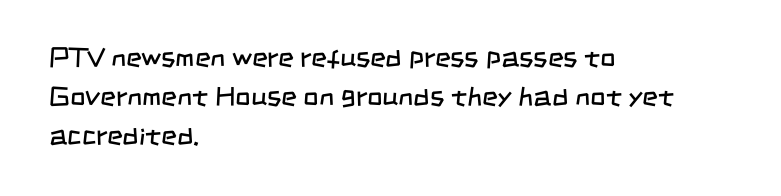
Q: Is the text bold? A: No.
Q: Is the text underlined? A: No.
Q: How is the paragraph aligned? A: Left-aligned.
Q: Is the spacing between letters normal or unusually wide? A: Normal.
Q: Is the spacing between lines tight, normal or loose? A: Normal.
